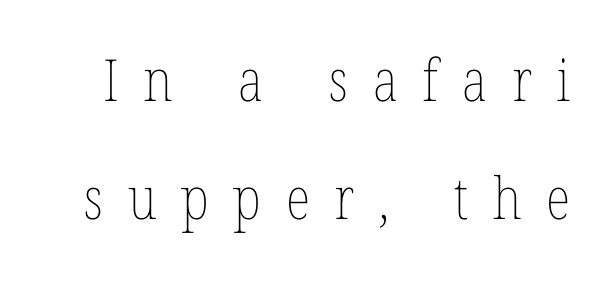
{"italic": "no", "bold": "no", "weight": "thin", "width": "condensed", "stroke_contrast": "low", "x_height": "medium", "monospaced": "no", "underline": "no", "line_spacing": "loose", "line_spacing_ratio": 2.03, "letter_spacing": "wide", "letter_spacing_em": 0.42, "glyph_px": 58}
